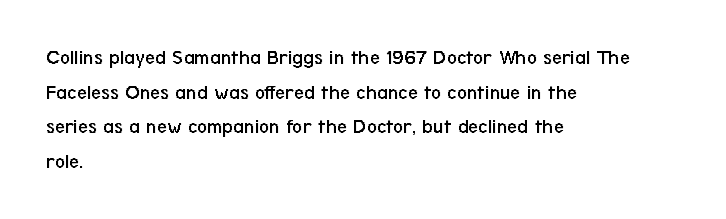
Which margin do the lines hug? The left one — the right edge is uneven. This is roman type, the default non-slanted kind. Summary of vertical rhythm: regular, with standard interline spacing. These glyphs show unthickened strokes, regular width or finer. The rendering keeps characters at their native spacing. The gap between lines stays unmarked.
